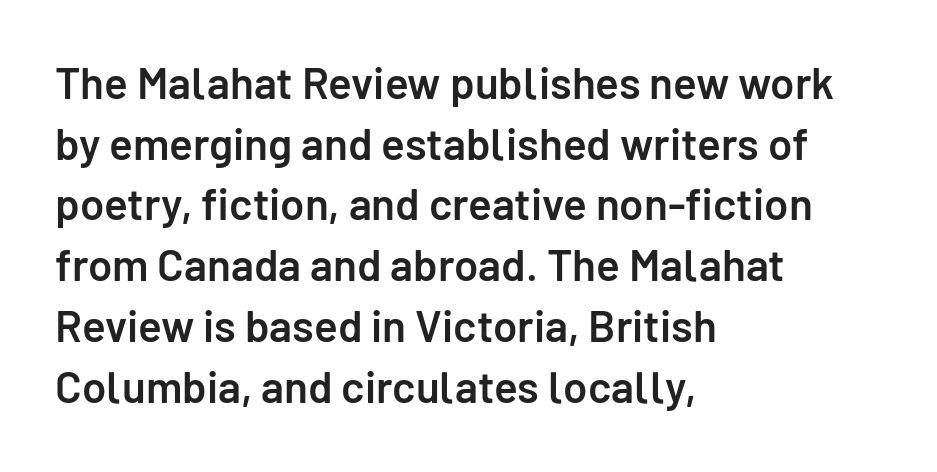
{"serif": "no", "italic": "no", "bold": "semi", "weight": "semibold", "width": "normal", "stroke_contrast": "low", "x_height": "medium", "monospaced": "no", "underline": "no", "align": "left", "line_spacing": "normal", "line_spacing_ratio": 1.38, "letter_spacing": "normal", "letter_spacing_em": 0.0, "glyph_px": 44}
